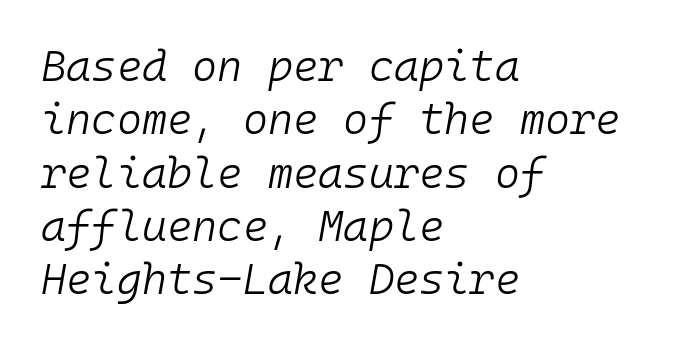
The image shows 43 px light type, italic (leaning right), monospaced; set left-aligned, line spacing 1.24x, normal letter spacing, not underlined; low stroke contrast and a medium x-height.
